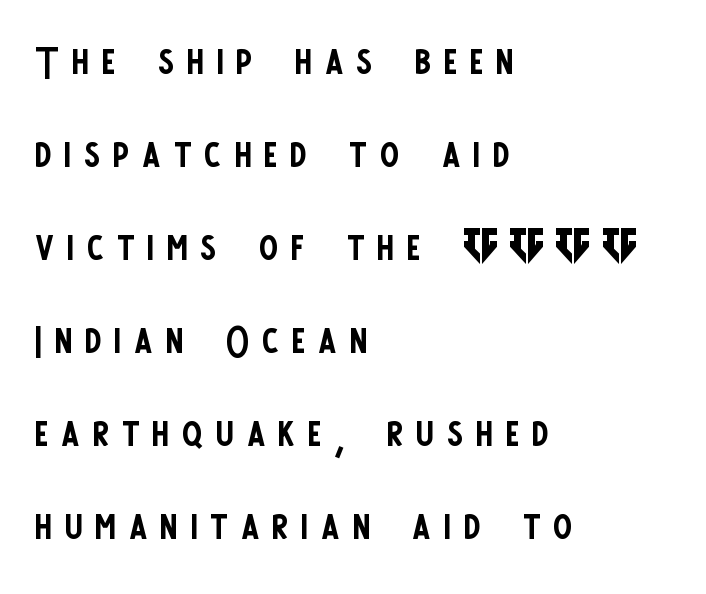
Stroke thickness stays within the range of a standard reading face or lighter. Spacing verdict: proportional, widths tailored to each character. No italicization has been applied; the sample stays upright. These lines have a slow, spaced-out rhythm from letter to letter.
